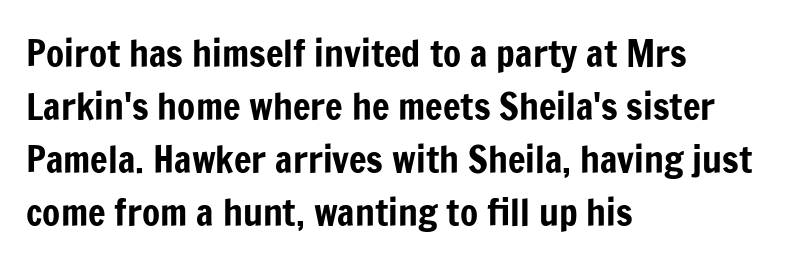
Q: Is the text italic (slanted)? A: No, it is upright.
Q: Is the typeface a serif or a sans-serif typeface? A: Sans-serif.
Q: Is the text underlined? A: No.
Q: How is the paragraph aligned? A: Left-aligned.
Q: Is the spacing between letters normal or unusually wide? A: Normal.
Q: Is the spacing between lines tight, normal or loose? A: Normal.
Q: Width (condensed, normal, or wide)? A: Condensed.
Q: Stroke contrast? A: Low.
Q: x-height? A: Medium.
Q: Monospaced? A: No.
